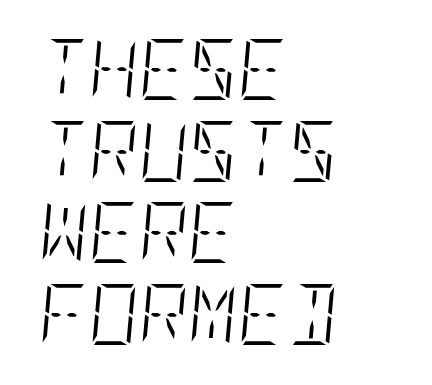
The specimen reads as italic at a glance. The letters sit at their default tracking, neither squeezed nor spread. Type without underlining. Alignment: flush left.
